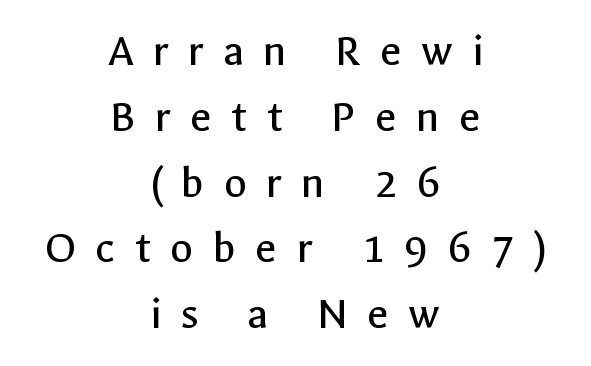
Q: Is the text bold? A: No.
Q: Is the text italic (slanted)? A: No, it is upright.
Q: Is the typeface a serif or a sans-serif typeface? A: Sans-serif.
Q: Is the text underlined? A: No.
Q: How is the paragraph aligned? A: Centered.
Q: Is the spacing between letters normal or unusually wide? A: Unusually wide.
Q: Is the spacing between lines tight, normal or loose? A: Normal.
Q: Width (condensed, normal, or wide)? A: Normal.
Q: x-height? A: Medium.
Q: Monospaced? A: No.
